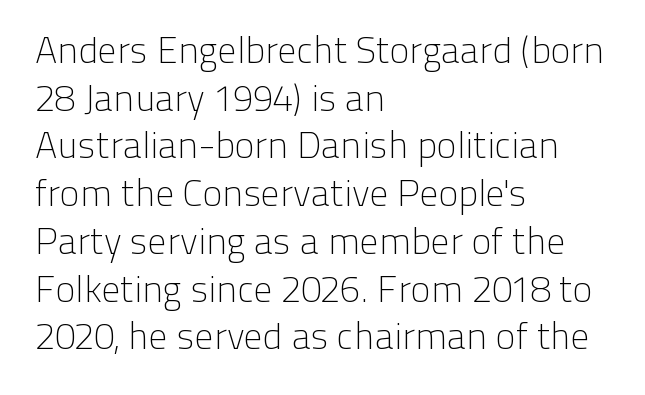
The image shows 37 px light sans-serif type, upright; set left-aligned, normal line spacing (1.29x), normal letter spacing, not underlined; low stroke contrast and a medium x-height.
